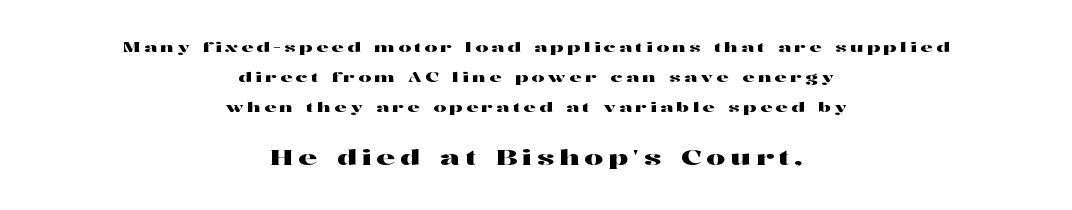
Which margin do the lines hug? Neither — every line sits in the middle. Widely set lines give the paragraph a tall, airy silhouette. No italicization has been applied; the sample stays upright. This rendering widens character spacing well past its baseline value. The specimen omits any rule beneath the text block's lines. If you squint, the bottom block still reads clearly — it's the larger of the two.
